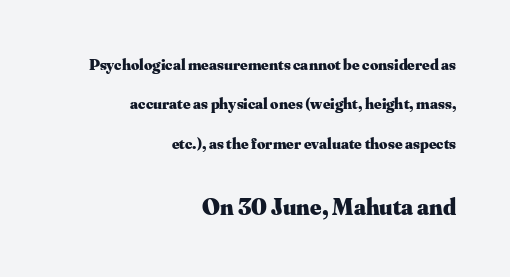
{"italic": "no", "bold": "yes", "underline": "no", "align": "right", "line_spacing": "loose", "line_spacing_ratio": 2.46, "letter_spacing": "normal", "letter_spacing_em": 0.0, "larger_block": "second", "size_ratio": 1.5, "glyph_px": 24}
